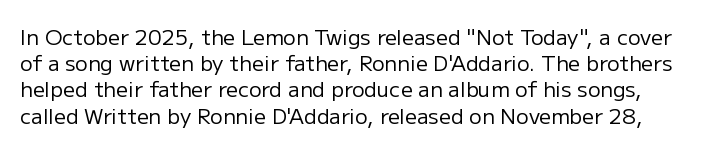
This reads as an unemphasized weight, regular at the heaviest. The letterforms sit shoulder to shoulder at normal distance. The string is rendered with underlining switched off. This sample uses an upright cut, with every glyph sitting square on the baseline. Reading down the column, the eye jumps a familiar distance to each next line.
